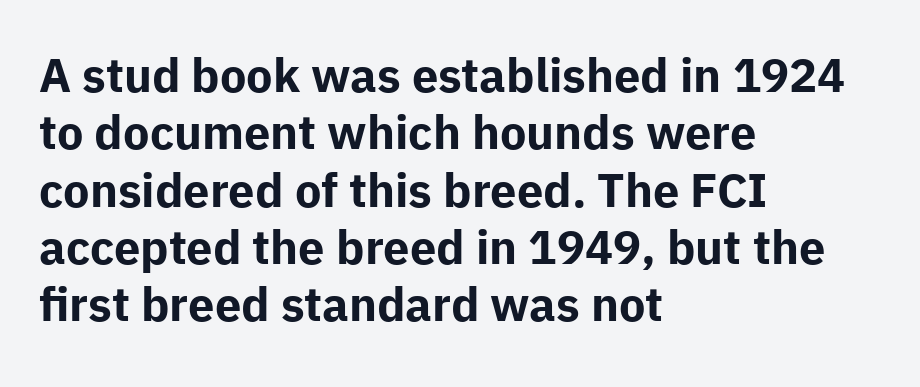
{"serif": "no", "italic": "no", "bold": "yes", "weight": "bold", "width": "normal", "stroke_contrast": "low", "x_height": "medium", "monospaced": "no", "underline": "no", "align": "left", "line_spacing_ratio": 1.22, "letter_spacing": "normal", "letter_spacing_em": 0.0, "glyph_px": 47}
